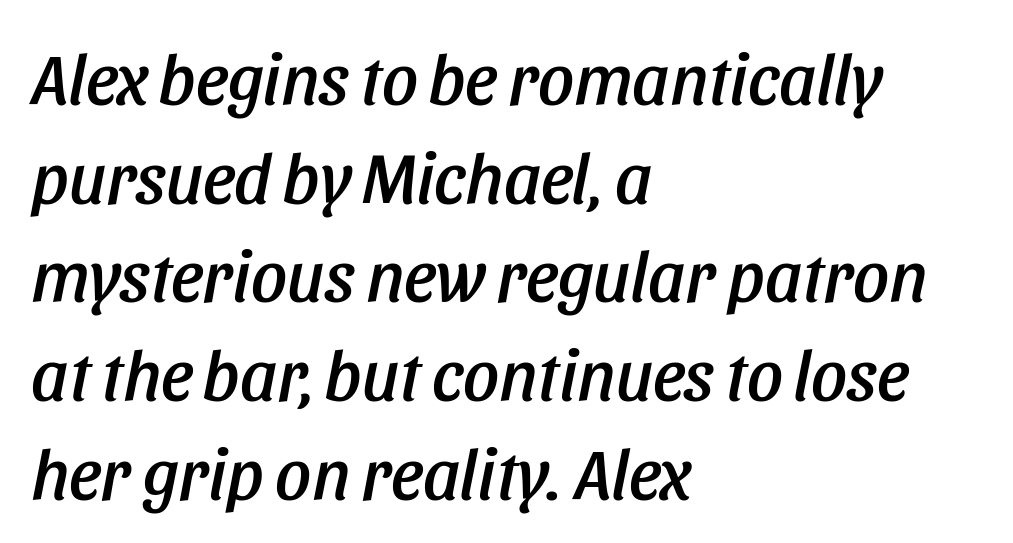
Q: Is the text italic (slanted)? A: Yes, it leans right by about 11 degrees.
Q: Is the text underlined? A: No.
Q: How is the paragraph aligned? A: Left-aligned.
Q: Is the spacing between letters normal or unusually wide? A: Normal.
Q: Is the spacing between lines tight, normal or loose? A: Normal.
Q: Width (condensed, normal, or wide)? A: Condensed.
Q: Stroke contrast? A: Low.
Q: x-height? A: Large.
Q: Monospaced? A: No.
